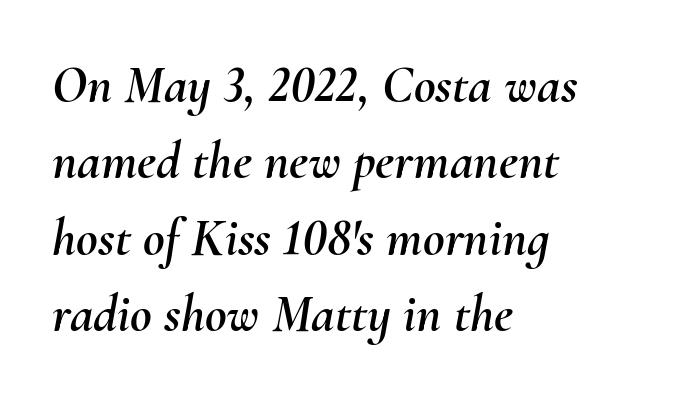
Q: Is the text italic (slanted)? A: Yes, it leans right by about 10 degrees.
Q: Is the text underlined? A: No.
Q: How is the paragraph aligned? A: Left-aligned.
Q: Is the spacing between letters normal or unusually wide? A: Normal.
Q: Is the spacing between lines tight, normal or loose? A: Normal.
Q: Width (condensed, normal, or wide)? A: Normal.
Q: Stroke contrast? A: Medium.
Q: x-height? A: Small.
Q: Monospaced? A: No.
